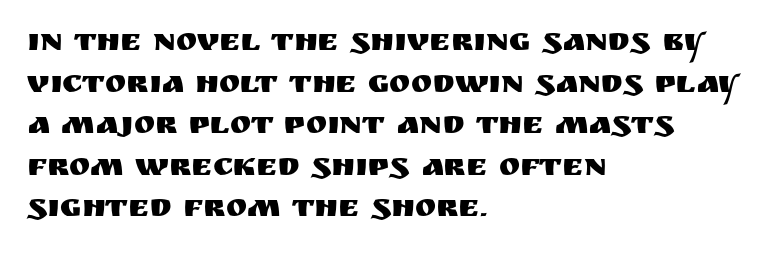
Q: Is the text italic (slanted)? A: No, it is upright.
Q: Is the typeface a serif or a sans-serif typeface? A: Sans-serif.
Q: Is the text underlined? A: No.
Q: How is the paragraph aligned? A: Left-aligned.
Q: Is the spacing between letters normal or unusually wide? A: Normal.
Q: Is the spacing between lines tight, normal or loose? A: Normal.
Q: Width (condensed, normal, or wide)? A: Normal.
Q: Stroke contrast? A: Medium.
Q: x-height? A: Large.
Q: Monospaced? A: No.
